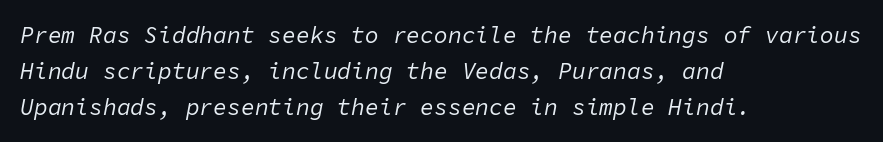
The image shows 23 px text type, italic (leaning right); set left-aligned, normal line spacing (1.56x), normal letter spacing, not underlined.
